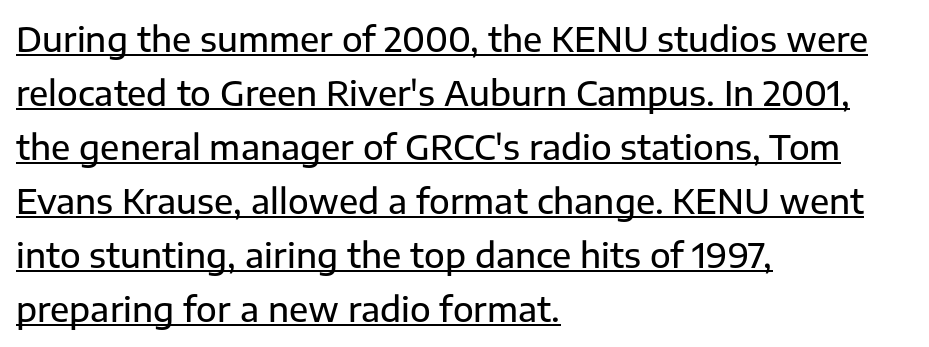
The image shows 34 px sans-serif type, upright; set left-aligned, normal line spacing (1.59x), normal letter spacing, underlined; low stroke contrast and a medium x-height.
